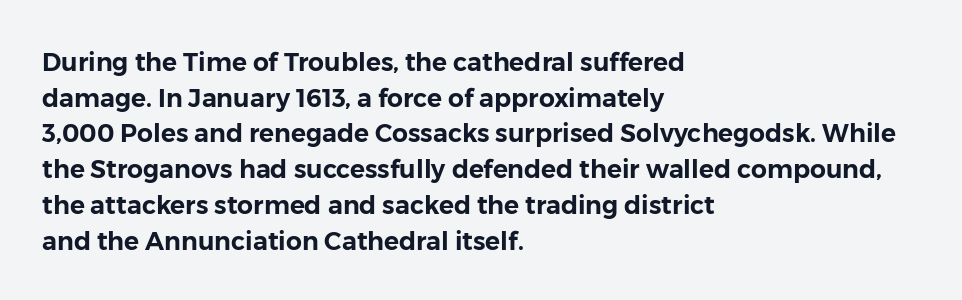
The image shows 25 px text type, upright; set left-aligned, normal line spacing (1.43x), normal letter spacing, not underlined.
